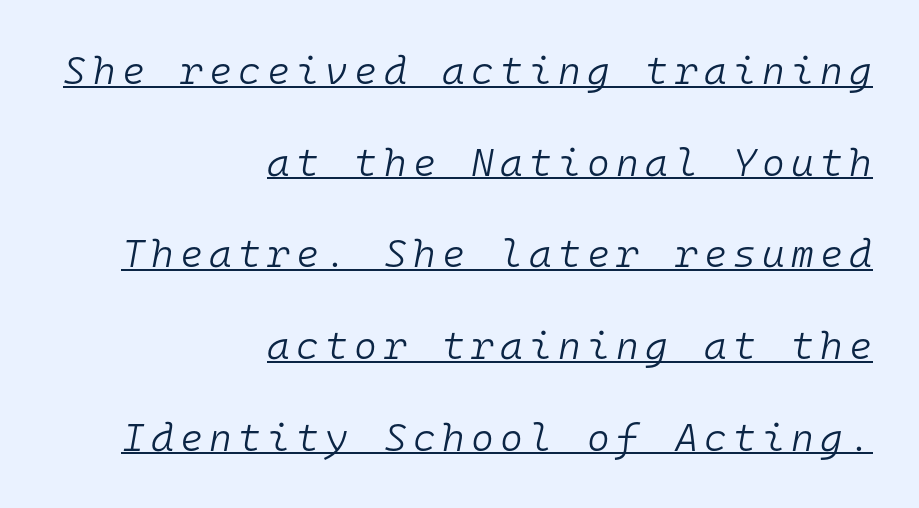
{"italic": "yes", "lean": "right", "slant_degrees": 10, "bold": "no", "weight": "light", "width": "normal", "stroke_contrast": "low", "x_height": "medium", "monospaced": "yes", "underline": "yes", "align": "right", "line_spacing": "loose", "line_spacing_ratio": 2.35, "glyph_px": 39}
